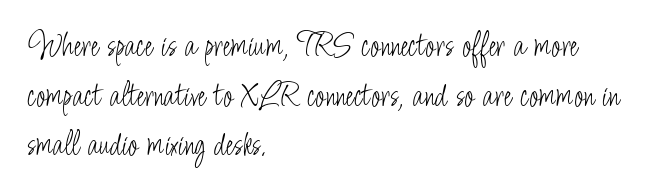
{"serif": "no", "bold": "no", "weight": "light", "width": "condensed", "stroke_contrast": "low", "x_height": "small", "monospaced": "no", "underline": "no", "align": "left", "line_spacing": "normal", "line_spacing_ratio": 1.42, "letter_spacing": "normal", "letter_spacing_em": 0.0, "glyph_px": 35}
